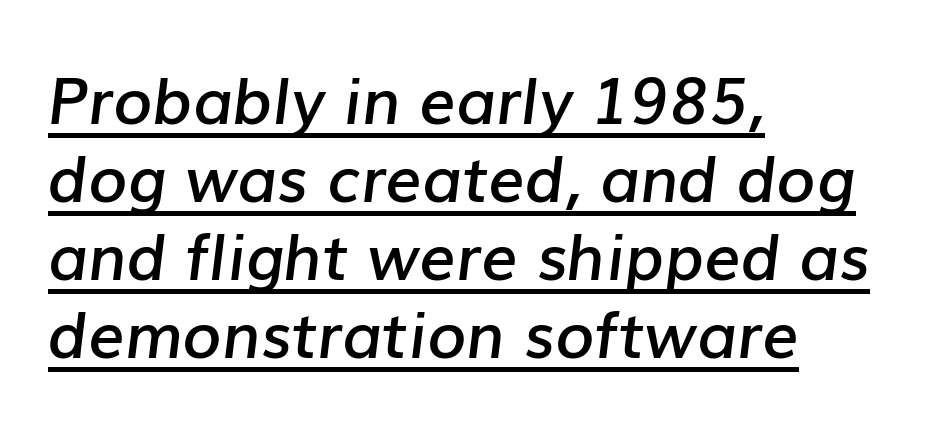
Q: Is the text bold? A: Semi-bold.
Q: Is the text italic (slanted)? A: Yes, it leans right by about 7 degrees.
Q: Is the text underlined? A: Yes.
Q: How is the paragraph aligned? A: Left-aligned.
Q: Is the spacing between letters normal or unusually wide? A: Normal.
Q: Width (condensed, normal, or wide)? A: Normal.
Q: Stroke contrast? A: Low.
Q: x-height? A: Medium.
Q: Monospaced? A: No.
